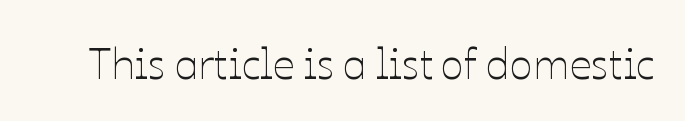
Letters have the restrained weight of plain body copy at most. No extra tracking has been applied to these lines. A clean baseline with only descenders dipping below it. Note the varied advance widths — an 'i' is clearly narrower than an 'm'.
